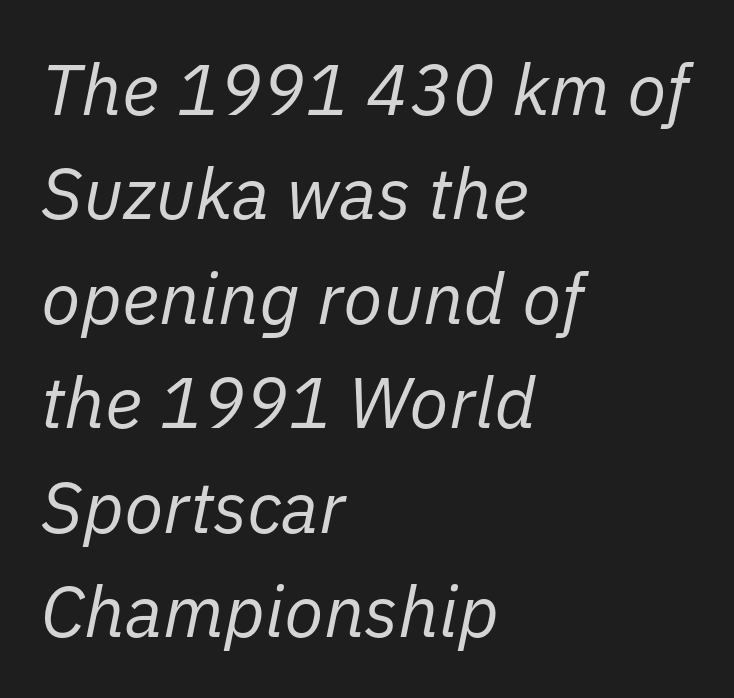
The image shows 72 px regular-weight type, italic (leaning right); set left-aligned, normal line spacing (1.45x), normal letter spacing, not underlined; low stroke contrast and a medium x-height.
